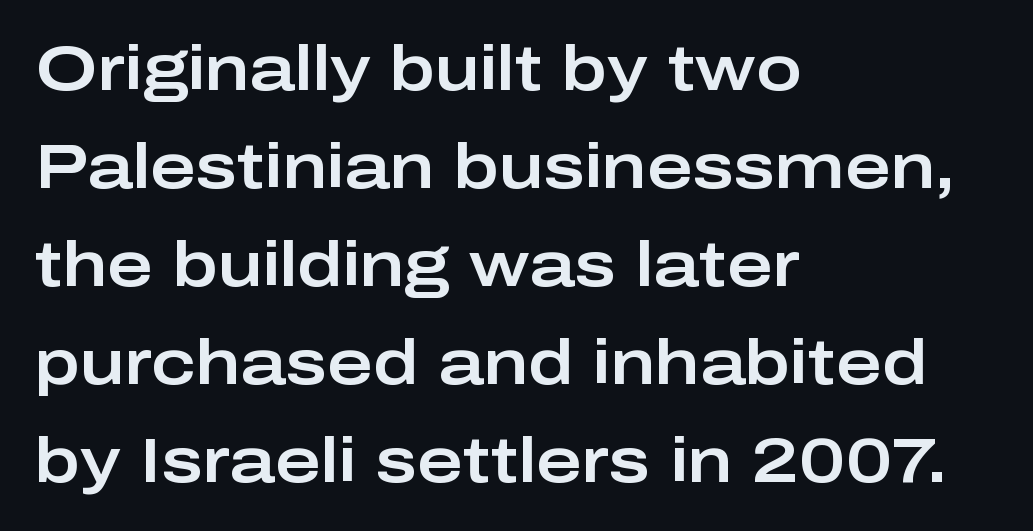
The specimen reads as upright at a glance. Left-aligned paragraph, ragged on the right. Nobody drew a line under any word here. The vertical gap from one line to the next is medium. Look at the bottom of the vertical strokes: they stop flat, with no serifs. Honestly, the letter spacing is just normal — you wouldn't notice it.
